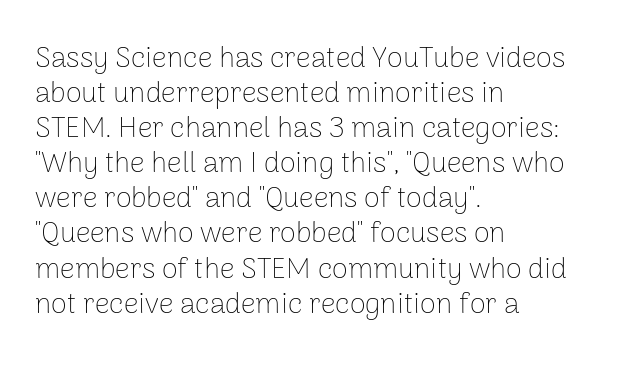
Q: Is the text bold? A: No.
Q: Is the text italic (slanted)? A: No, it is upright.
Q: Is the typeface a serif or a sans-serif typeface? A: Sans-serif.
Q: Is the text underlined? A: No.
Q: How is the paragraph aligned? A: Left-aligned.
Q: Is the spacing between letters normal or unusually wide? A: Normal.
Q: Width (condensed, normal, or wide)? A: Normal.
Q: Stroke contrast? A: Low.
Q: x-height? A: Medium.
Q: Monospaced? A: No.
